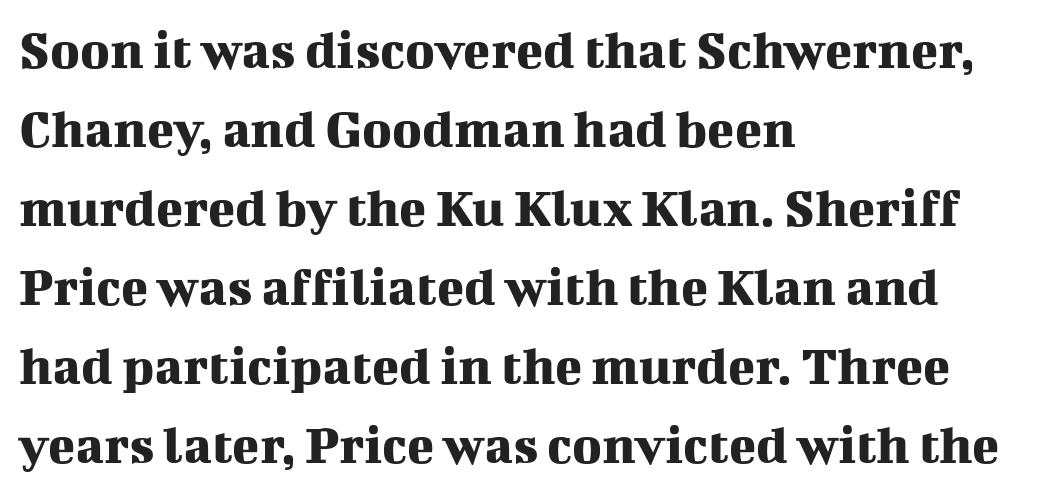
Q: Is the text italic (slanted)? A: No, it is upright.
Q: Is the typeface a serif or a sans-serif typeface? A: Serif.
Q: Is the text underlined? A: No.
Q: How is the paragraph aligned? A: Left-aligned.
Q: Is the spacing between letters normal or unusually wide? A: Normal.
Q: Is the spacing between lines tight, normal or loose? A: Normal.
Q: Width (condensed, normal, or wide)? A: Normal.
Q: Stroke contrast? A: Medium.
Q: x-height? A: Medium.
Q: Monospaced? A: No.
